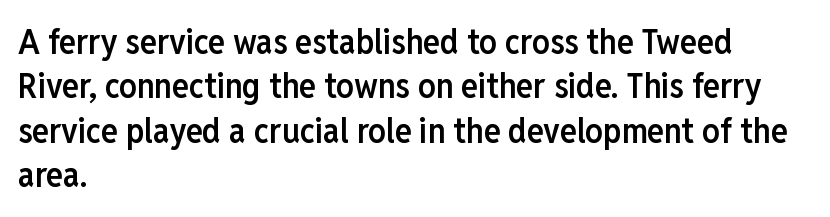
Q: Is the text bold? A: Semi-bold.
Q: Is the text italic (slanted)? A: No, it is upright.
Q: Is the typeface a serif or a sans-serif typeface? A: Sans-serif.
Q: Is the text underlined? A: No.
Q: How is the paragraph aligned? A: Left-aligned.
Q: Is the spacing between letters normal or unusually wide? A: Normal.
Q: Is the spacing between lines tight, normal or loose? A: Normal.
Q: Width (condensed, normal, or wide)? A: Condensed.
Q: Stroke contrast? A: Low.
Q: x-height? A: Medium.
Q: Monospaced? A: No.
